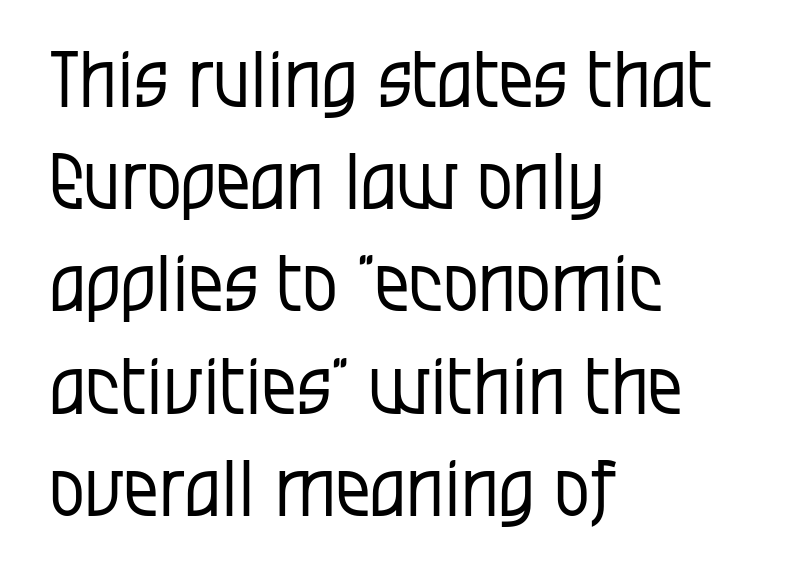
{"serif": "no", "italic": "no", "bold": "no", "weight": "regular", "width": "condensed", "stroke_contrast": "low", "x_height": "large", "monospaced": "no", "underline": "no", "align": "left", "line_spacing": "normal", "line_spacing_ratio": 1.31, "letter_spacing": "normal", "letter_spacing_em": 0.0, "glyph_px": 78}
